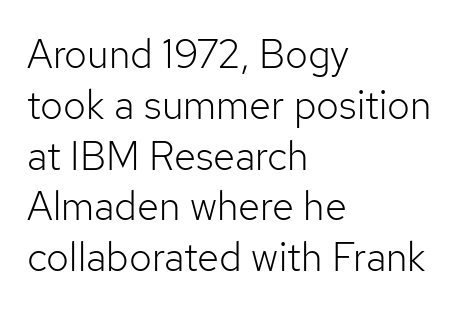
The image shows 40 px light sans-serif type, upright; set left-aligned, normal line spacing (1.27x), normal letter spacing, not underlined; low stroke contrast and a medium x-height.
